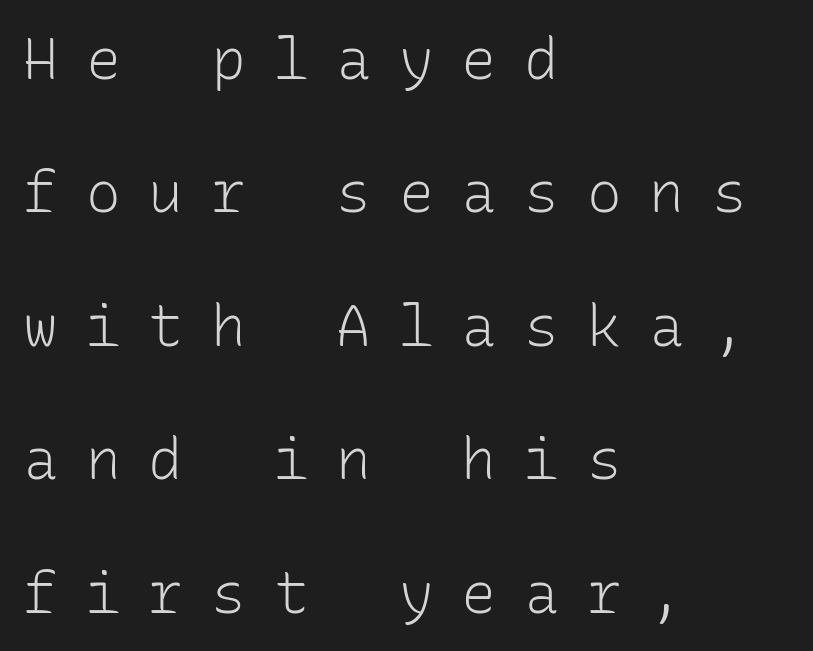
Q: Is the text bold? A: No.
Q: Is the text italic (slanted)? A: No, it is upright.
Q: Is the typeface a serif or a sans-serif typeface? A: Sans-serif.
Q: Is the text underlined? A: No.
Q: How is the paragraph aligned? A: Left-aligned.
Q: Is the spacing between letters normal or unusually wide? A: Unusually wide.
Q: Is the spacing between lines tight, normal or loose? A: Loose.
Q: Width (condensed, normal, or wide)? A: Normal.
Q: Stroke contrast? A: Low.
Q: x-height? A: Medium.
Q: Monospaced? A: Yes.
